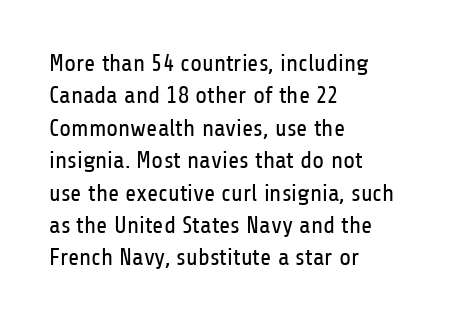
The image shows 24 px text type, upright; set left-aligned, normal line spacing (1.35x), normal letter spacing, not underlined.
